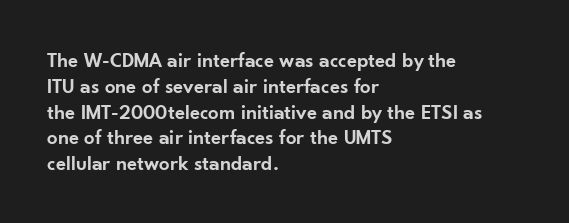
Weight: semibold (demi). Clear beneath every line of the passage. Nothing unusual about the tracking: characters are spaced as the font intends. Notice how the stems are strictly vertical — no italics here. This sample is left-justified, so line endings fall wherever the words run out.
